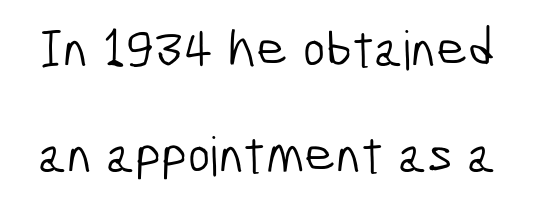
I'd call this a sans setting — the letters go barefoot. Is the type heavy? It reads as light-to-regular instead. Is there much room between lines? Yes — plenty of vertical air separates them. Words appear dense and cohesive because spacing is normal. The letters advance in unequal steps, a hallmark of proportional type. Glance below the letters and you will spot only blank space.
